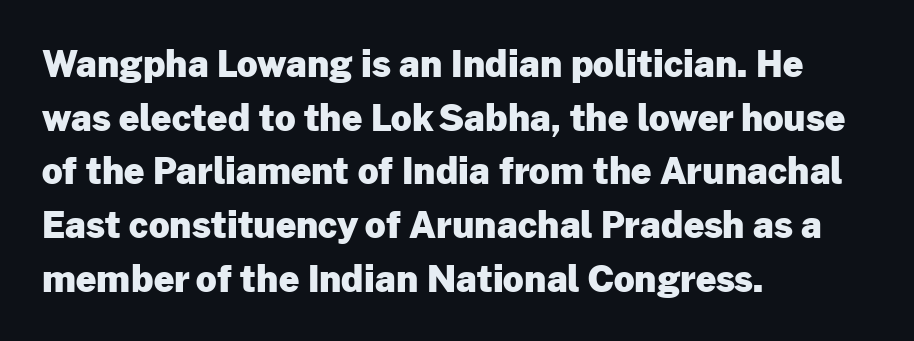
The image shows 36 px heavy sans-serif type, upright; set left-aligned, normal line spacing (1.49x), normal letter spacing, not underlined; low stroke contrast and a medium x-height.
